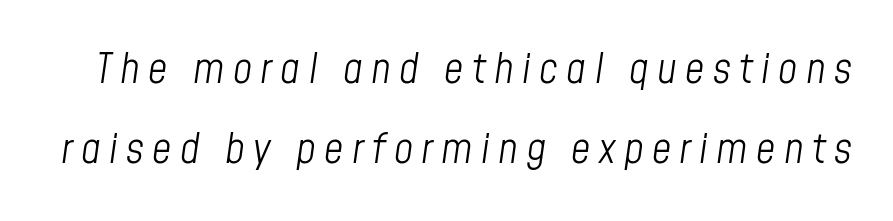
A light-to-regular cut is what we see here. The space between consecutive lines is lavish. Looks like regular typesetting: each glyph gets only the width it needs. Just letters on the line, the space beneath them empty. The horizontal fit of the characters is loose and conspicuously gappy. The specimen reads as italic at a glance.
